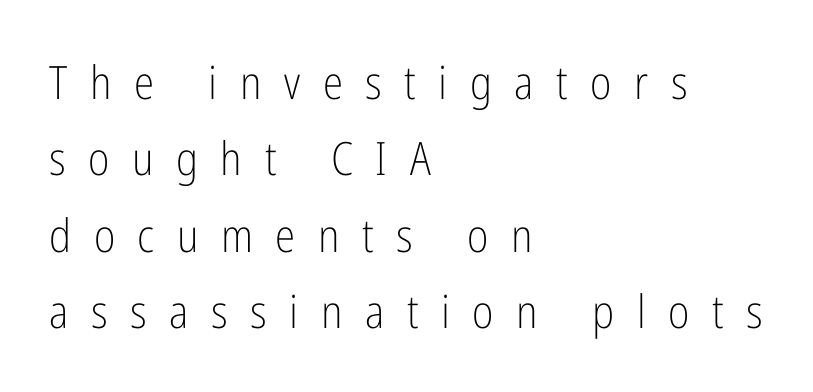
Q: Is the text bold? A: No.
Q: Is the text italic (slanted)? A: No, it is upright.
Q: Is the typeface a serif or a sans-serif typeface? A: Sans-serif.
Q: Is the text underlined? A: No.
Q: How is the paragraph aligned? A: Left-aligned.
Q: Is the spacing between letters normal or unusually wide? A: Unusually wide.
Q: Is the spacing between lines tight, normal or loose? A: Normal.
Q: Width (condensed, normal, or wide)? A: Condensed.
Q: Stroke contrast? A: Low.
Q: x-height? A: Medium.
Q: Monospaced? A: No.
